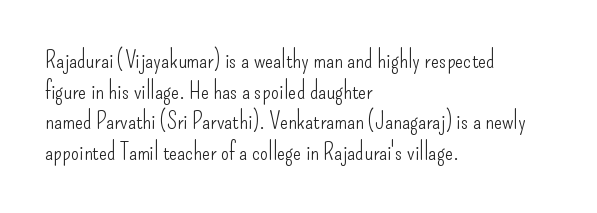
The image shows 24 px text type, upright; set left-aligned, normal line spacing (1.28x), normal letter spacing, not underlined.
